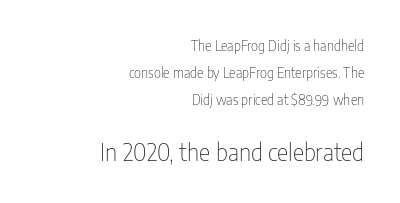
The image shows 24 px text type, upright; set right-aligned, loose line spacing (1.92x), normal letter spacing, not underlined; the second (bottom) block is 1.71x larger.
